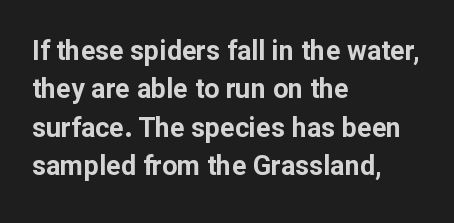
Glyph-to-glyph distance matches everyday printed text. Notice how thick the strokes are: this is what a full bold looks like. A normal amount of white space separates one row of letters from the next. Only glyphs here, with clear space below each row. Vertical strokes here are truly vertical.
